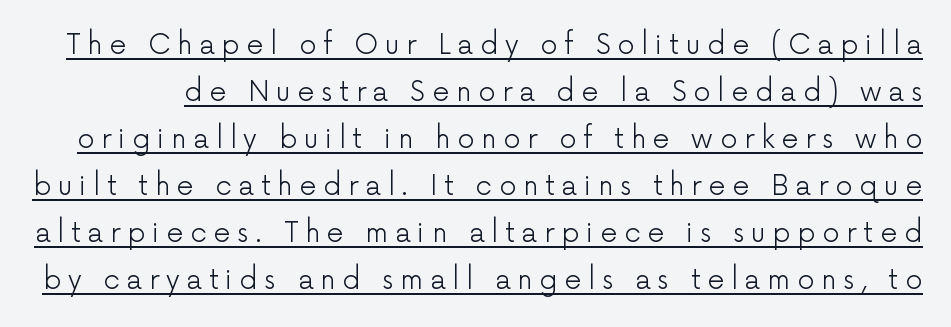
The image shows 27 px text type, upright; set line spacing 1.74x, unusually wide letter spacing (+0.25 em), underlined.
